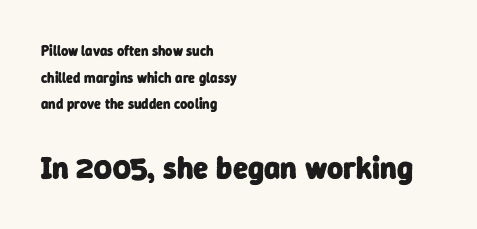
{"serif": "no", "bold": "yes", "weight": "heavy", "width": "normal", "stroke_contrast": "low", "x_height": "medium", "monospaced": "no", "underline": "no", "align": "left", "line_spacing": "loose", "line_spacing_ratio": 1.9, "letter_spacing": "normal", "letter_spacing_em": 0.0, "larger_block": "second", "size_ratio": 2.21, "glyph_px": 31}
